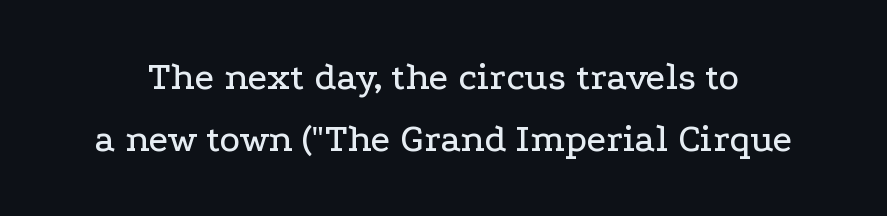
{"serif": "yes", "italic": "no", "width": "wide", "stroke_contrast": "low", "x_height": "medium", "monospaced": "no", "underline": "no", "line_spacing": "normal", "line_spacing_ratio": 1.58, "letter_spacing": "normal", "letter_spacing_em": 0.0, "glyph_px": 39}
